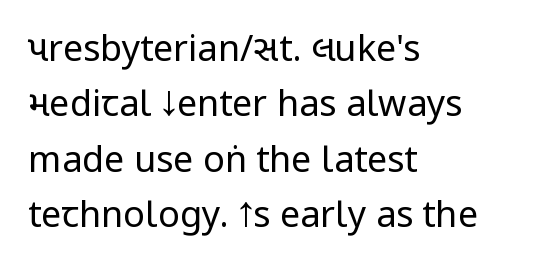
Q: Is the text bold? A: No.
Q: Is the text italic (slanted)? A: No, it is upright.
Q: Is the typeface a serif or a sans-serif typeface? A: Sans-serif.
Q: Is the text underlined? A: No.
Q: How is the paragraph aligned? A: Left-aligned.
Q: Is the spacing between letters normal or unusually wide? A: Normal.
Q: Is the spacing between lines tight, normal or loose? A: Normal.
Q: Width (condensed, normal, or wide)? A: Condensed.
Q: Stroke contrast? A: Low.
Q: x-height? A: Large.
Q: Monospaced? A: No.
